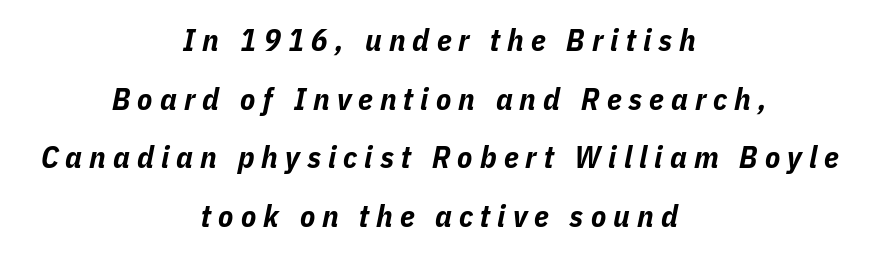
Q: Is the text bold? A: Yes.
Q: Is the text italic (slanted)? A: Yes, it leans right by about 11 degrees.
Q: Is the text underlined? A: No.
Q: How is the paragraph aligned? A: Centered.
Q: Is the spacing between letters normal or unusually wide? A: Unusually wide.
Q: Width (condensed, normal, or wide)? A: Condensed.
Q: Stroke contrast? A: Low.
Q: x-height? A: Medium.
Q: Monospaced? A: No.
